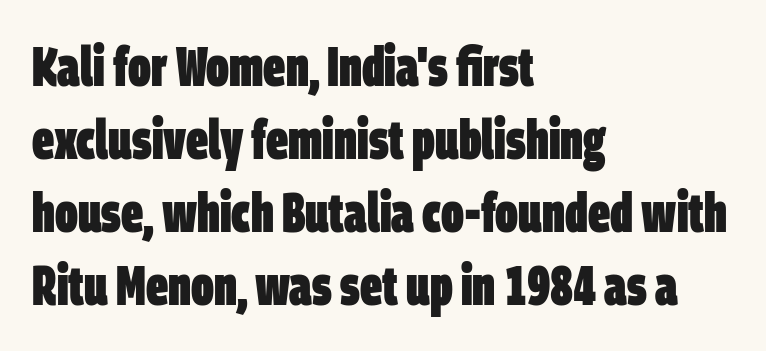
Q: Is the text bold? A: Yes.
Q: Is the typeface a serif or a sans-serif typeface? A: Sans-serif.
Q: Is the text underlined? A: No.
Q: How is the paragraph aligned? A: Left-aligned.
Q: Is the spacing between letters normal or unusually wide? A: Normal.
Q: Is the spacing between lines tight, normal or loose? A: Normal.
Q: Width (condensed, normal, or wide)? A: Condensed.
Q: Stroke contrast? A: Low.
Q: x-height? A: Large.
Q: Monospaced? A: No.
